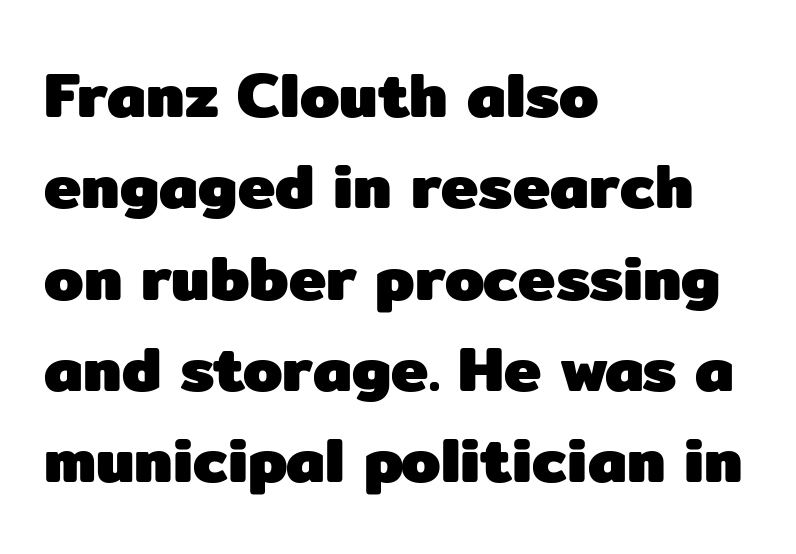
{"serif": "no", "italic": "no", "bold": "yes", "weight": "heavy", "width": "normal", "stroke_contrast": "low", "x_height": "medium", "monospaced": "no", "underline": "no", "align": "left", "line_spacing": "normal", "line_spacing_ratio": 1.45, "letter_spacing": "normal", "letter_spacing_em": 0.0, "glyph_px": 63}
